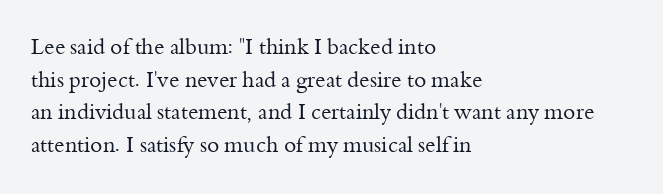
Q: Is the text bold? A: No.
Q: Is the text italic (slanted)? A: No, it is upright.
Q: Is the text underlined? A: No.
Q: How is the paragraph aligned? A: Left-aligned.
Q: Is the spacing between letters normal or unusually wide? A: Normal.
Q: Is the spacing between lines tight, normal or loose? A: Normal.
